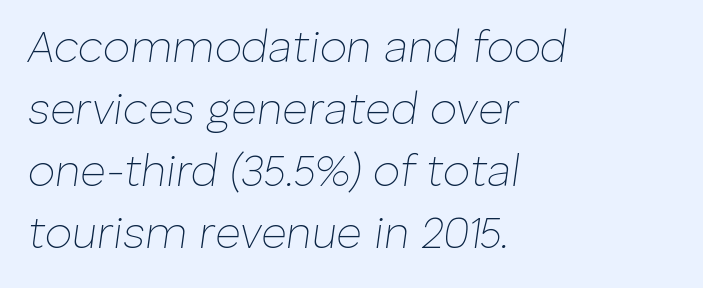
Yep, that's italic — everything's leaning. The leading is moderate, giving the passage an even texture. Bold? No — there's no thickening of the strokes. The paragraph has a hard left edge and a soft right edge.
